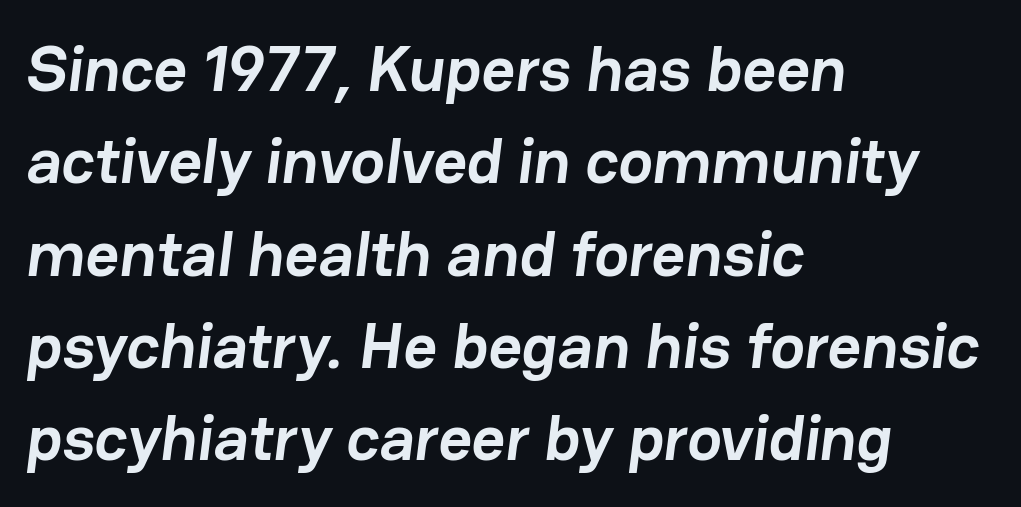
Q: Is the text bold? A: Yes.
Q: Is the typeface a serif or a sans-serif typeface? A: Sans-serif.
Q: Is the text underlined? A: No.
Q: How is the paragraph aligned? A: Left-aligned.
Q: Is the spacing between letters normal or unusually wide? A: Normal.
Q: Is the spacing between lines tight, normal or loose? A: Normal.
Q: Width (condensed, normal, or wide)? A: Normal.
Q: Stroke contrast? A: Low.
Q: x-height? A: Medium.
Q: Monospaced? A: No.
